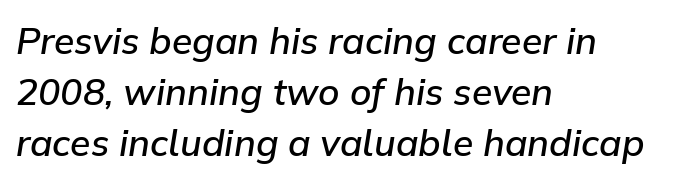
{"italic": "yes", "lean": "right", "slant_degrees": 9, "bold": "semi", "weight": "semibold", "width": "normal", "stroke_contrast": "low", "x_height": "medium", "monospaced": "no", "underline": "no", "align": "left", "line_spacing": "normal", "line_spacing_ratio": 1.38, "letter_spacing": "normal", "letter_spacing_em": 0.0, "glyph_px": 37}
